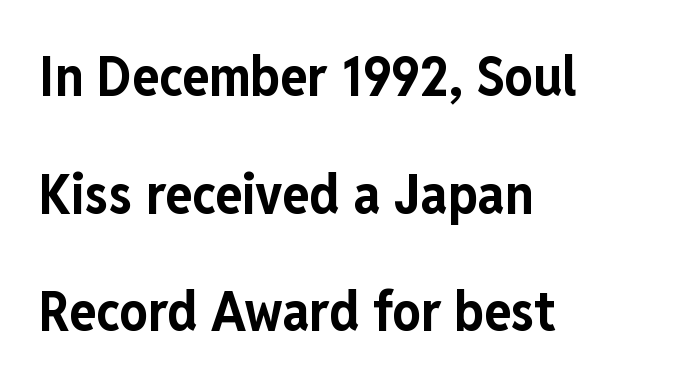
Q: Is the text bold? A: Yes.
Q: Is the text italic (slanted)? A: No, it is upright.
Q: Is the typeface a serif or a sans-serif typeface? A: Sans-serif.
Q: Is the text underlined? A: No.
Q: How is the paragraph aligned? A: Left-aligned.
Q: Is the spacing between letters normal or unusually wide? A: Normal.
Q: Is the spacing between lines tight, normal or loose? A: Loose.
Q: Width (condensed, normal, or wide)? A: Condensed.
Q: Stroke contrast? A: Low.
Q: x-height? A: Medium.
Q: Monospaced? A: No.
